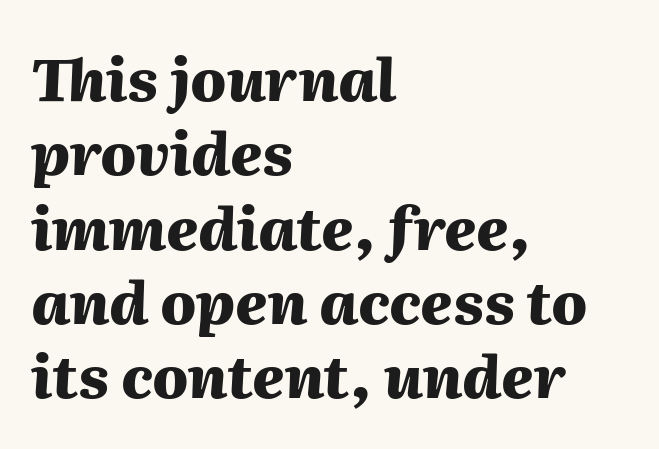
Is the type slanted? Yes — the strokes lean at a clear angle. Only glyphs here, with clear space below each row. The leading is moderate, giving the passage an even texture. Heft: maximum for text — a bold. Looks like regular typesetting: each glyph gets only the width it needs.
